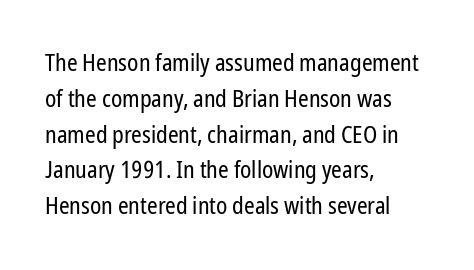
Q: Is the text bold? A: No.
Q: Is the text italic (slanted)? A: No, it is upright.
Q: Is the text underlined? A: No.
Q: How is the paragraph aligned? A: Left-aligned.
Q: Is the spacing between letters normal or unusually wide? A: Normal.
Q: Is the spacing between lines tight, normal or loose? A: Normal.
